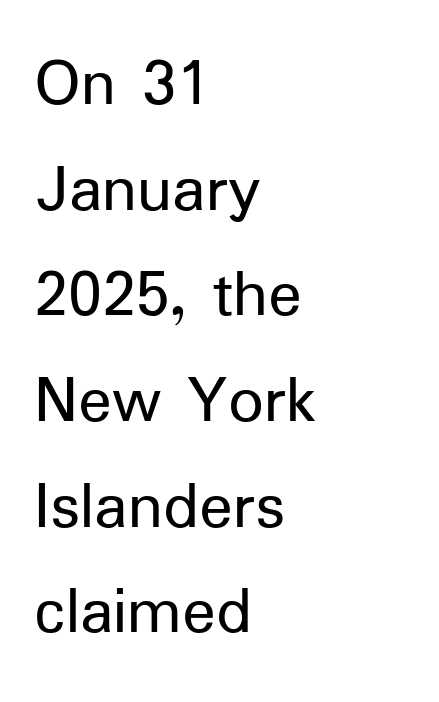
{"serif": "no", "italic": "no", "bold": "no", "weight": "regular", "width": "normal", "stroke_contrast": "low", "x_height": "medium", "monospaced": "no", "underline": "no", "align": "left", "line_spacing": "normal", "line_spacing_ratio": 1.51, "letter_spacing": "normal", "letter_spacing_em": 0.0, "glyph_px": 70}
